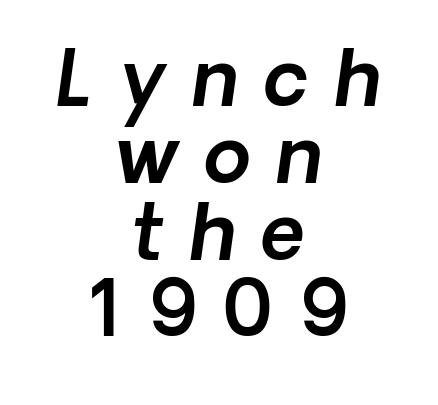
Q: Is the text italic (slanted)? A: Yes, it leans right by about 8 degrees.
Q: Is the text underlined? A: No.
Q: How is the paragraph aligned? A: Centered.
Q: Is the spacing between letters normal or unusually wide? A: Unusually wide.
Q: Is the spacing between lines tight, normal or loose? A: Tight.
Q: Width (condensed, normal, or wide)? A: Normal.
Q: x-height? A: Medium.
Q: Monospaced? A: No.
